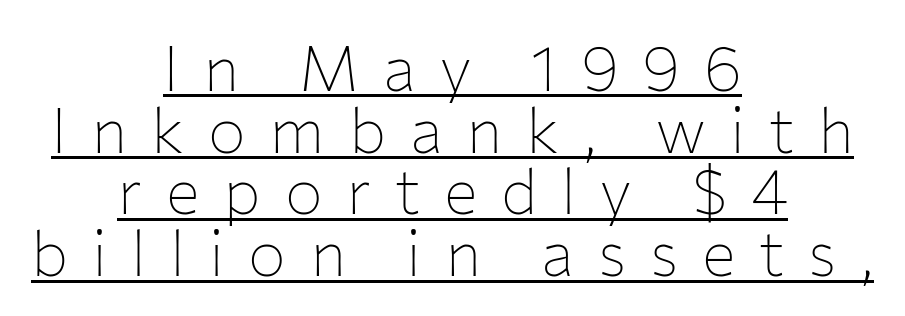
What's the leading like? Squeezed, with rows nearly overlapping. Someone cranked the tracking dial way up on this one. A baseline rule has been typeset under these characters. The rendering uses natural spacing where letterforms have individual widths.
